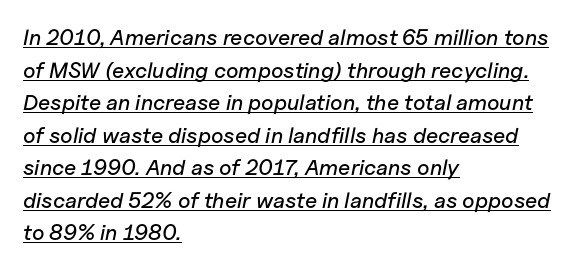
Style check: oblique. The passage shown stacks its lines at a standard gap. Caption: lettering with a line underneath. Does extra space separate the letters? No, they use regular spacing. Does the copy run flush right? No — it runs flush left.
